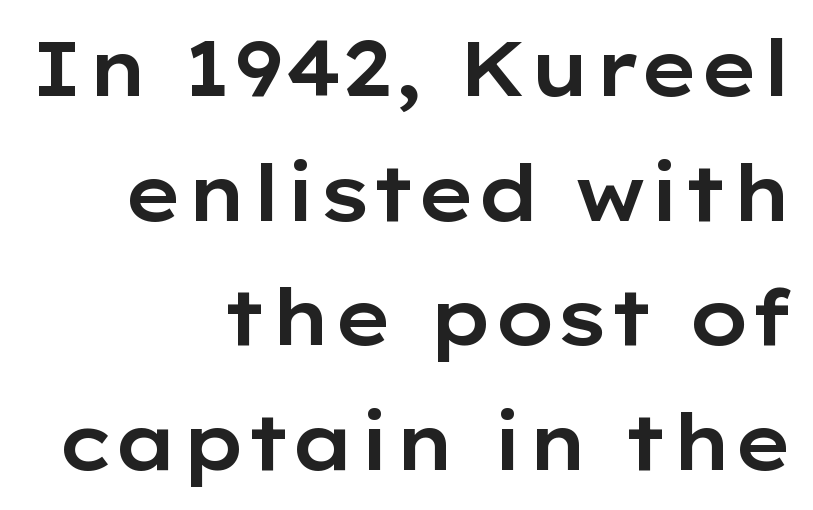
Q: Is the text italic (slanted)? A: No, it is upright.
Q: Is the typeface a serif or a sans-serif typeface? A: Sans-serif.
Q: Is the text underlined? A: No.
Q: How is the paragraph aligned? A: Right-aligned.
Q: Is the spacing between letters normal or unusually wide? A: Normal.
Q: Is the spacing between lines tight, normal or loose? A: Normal.
Q: Width (condensed, normal, or wide)? A: Wide.
Q: Stroke contrast? A: Low.
Q: x-height? A: Medium.
Q: Monospaced? A: No.
